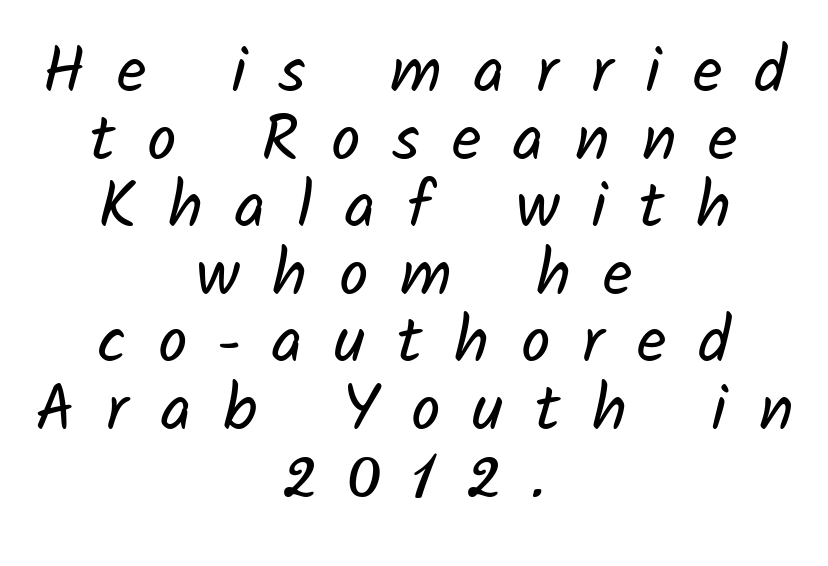
Descenders are the only things crossing below the line. The typesetting does not lean heavy: it is not bold. What's the leading like? Squeezed, with rows nearly overlapping. Is this a fixed-width face? No — the glyphs have proportional, varying widths. The lines in this sample share a center point and differ in where they start and stop. Grotesque or geometric, the face here clearly has no serifs.
